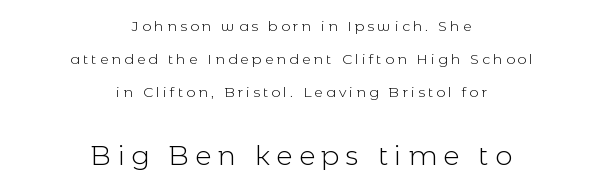
Q: Is the text bold? A: No.
Q: Is the text italic (slanted)? A: No, it is upright.
Q: Is the text underlined? A: No.
Q: How is the paragraph aligned? A: Centered.
Q: Is the spacing between letters normal or unusually wide? A: Unusually wide.
Q: Is the spacing between lines tight, normal or loose? A: Loose.
Q: Which block of text is set in a larger size, the first (top) or the second (bottom)? A: The second (bottom) one.
